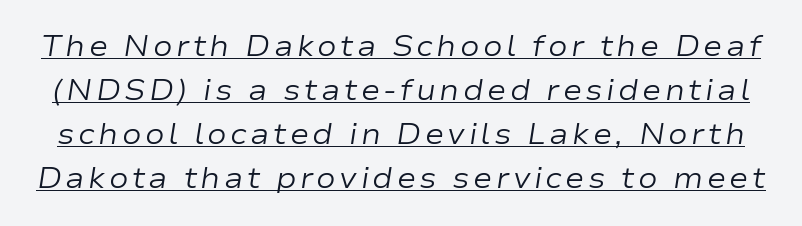
The image shows 29 px regular-weight, wide type, italic (leaning right); set normal line spacing (1.52x), underlined; low stroke contrast and a medium x-height.
